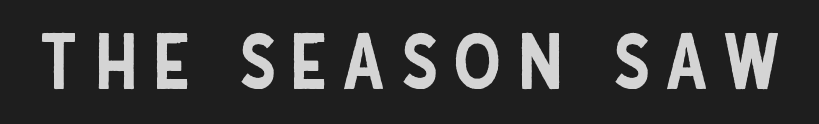
{"serif": "no", "italic": "no", "width": "condensed", "stroke_contrast": "low", "x_height": "large", "monospaced": "no", "underline": "no", "letter_spacing": "wide", "letter_spacing_em": 0.2, "glyph_px": 76}
